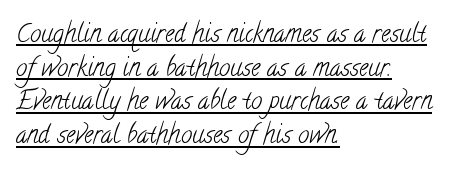
Q: Is the text bold? A: No.
Q: Is the text underlined? A: Yes.
Q: How is the paragraph aligned? A: Left-aligned.
Q: Is the spacing between letters normal or unusually wide? A: Normal.
Q: Is the spacing between lines tight, normal or loose? A: Normal.
